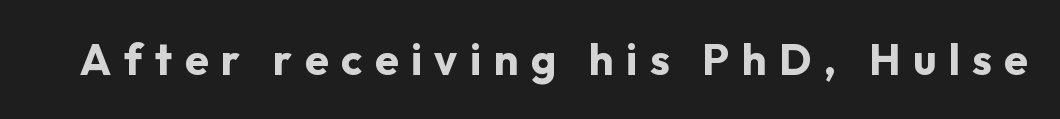
The image shows 43 px bold sans-serif type, upright; set unusually wide letter spacing (+0.29 em), not underlined; low stroke contrast and a medium x-height.
